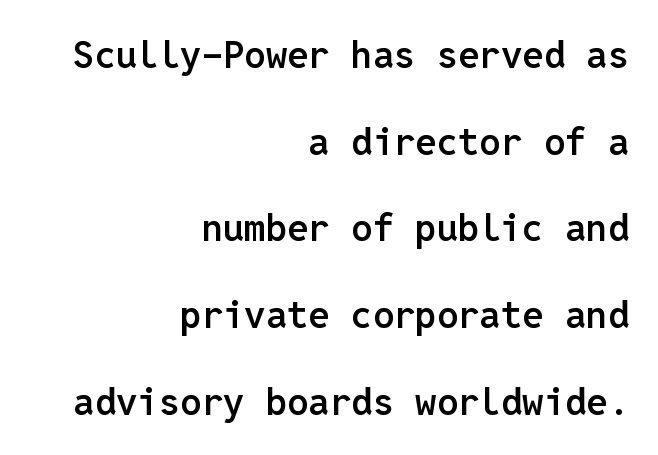
Every character sits straight up, as roman type does. Observe the absence of serifs on each vertical stroke in this sample. All the whitespace from short lines collects on the left. Note the uniform advance width — an 'i' takes as much space as an 'm'. Letter spacing: default.
